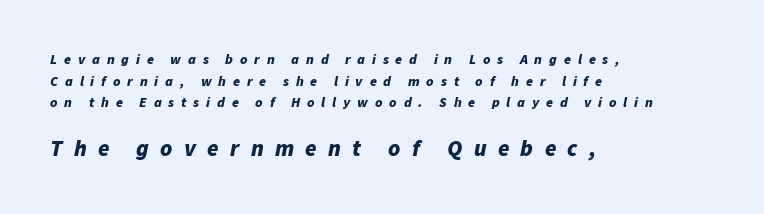
{"italic": "yes", "lean": "right", "slant_degrees": 11, "bold": "yes", "underline": "no", "align": "left", "line_spacing": "normal", "line_spacing_ratio": 1.54, "letter_spacing": "wide", "letter_spacing_em": 0.49, "larger_block": "second", "size_ratio": 1.64, "glyph_px": 23}
